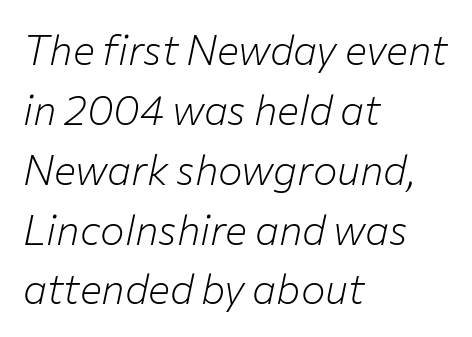
Plain, unruled lines of type. The vertical gap from one line to the next is medium. The characters are drawn with everyday or finer stroke widths. The gaps between neighbouring characters are ordinary and unremarkable. The rendering applies a slant to the glyphs. If you drew a ruler down the left edge, every line would touch it.
